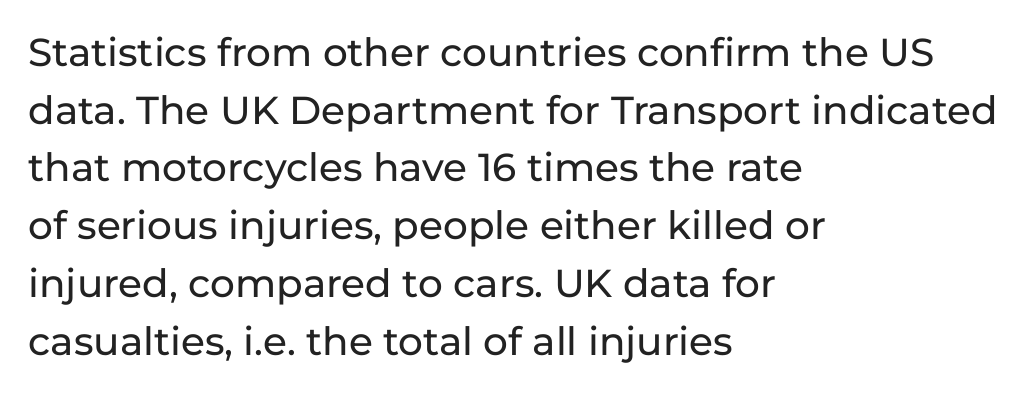
{"serif": "no", "italic": "no", "width": "normal", "stroke_contrast": "low", "x_height": "medium", "monospaced": "no", "underline": "no", "align": "left", "line_spacing": "normal", "line_spacing_ratio": 1.48, "letter_spacing": "normal", "letter_spacing_em": 0.0, "glyph_px": 39}
